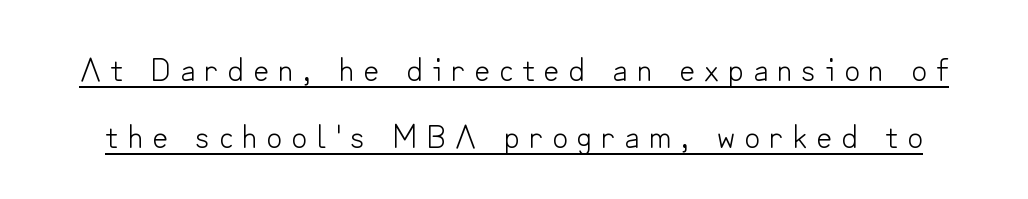
The image shows 34 px light sans-serif type, upright; set loose line spacing (1.97x), unusually wide letter spacing (+0.27 em), underlined; low stroke contrast and a small x-height.
